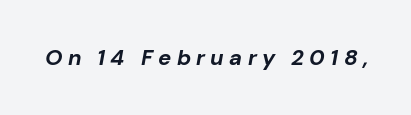
{"italic": "yes", "lean": "right", "slant_degrees": 10, "bold": "yes", "underline": "no", "letter_spacing": "wide", "letter_spacing_em": 0.24, "glyph_px": 22}
